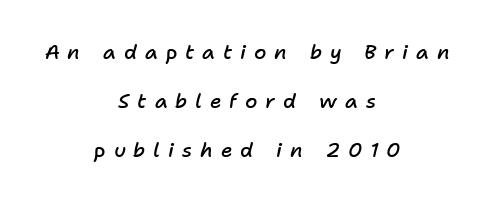
This is moderately heavy type, rendered in semibold. Descenders are the only things crossing below the line. One-word summary of the alignment: center. The tracking jumps out immediately: characters are airy and widely separated. These lines stand farther apart than default settings would place them.
